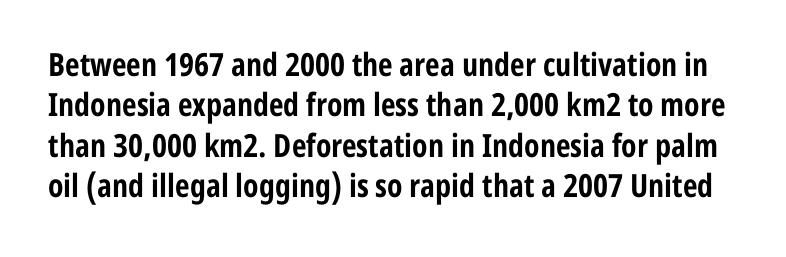
Q: Is the text bold? A: Yes.
Q: Is the text italic (slanted)? A: No, it is upright.
Q: Is the typeface a serif or a sans-serif typeface? A: Sans-serif.
Q: Is the text underlined? A: No.
Q: Is the spacing between letters normal or unusually wide? A: Normal.
Q: Is the spacing between lines tight, normal or loose? A: Normal.
Q: Width (condensed, normal, or wide)? A: Condensed.
Q: Stroke contrast? A: Low.
Q: x-height? A: Medium.
Q: Monospaced? A: No.
